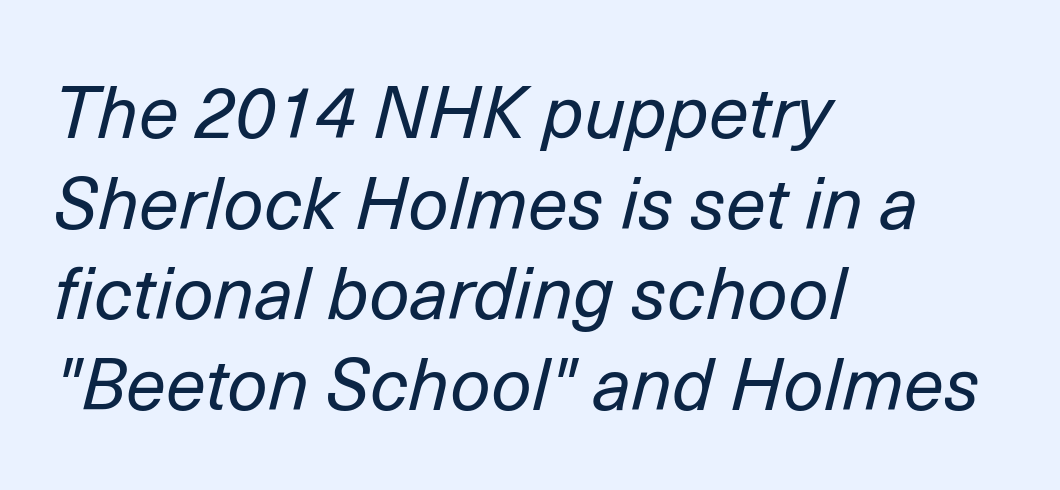
Regarding leading, the lines here are spaced in the standard way. Underline: absent. Compared with typical body copy, the letter spacing here is the same. This sample is left-justified, so line endings fall wherever the words run out.
